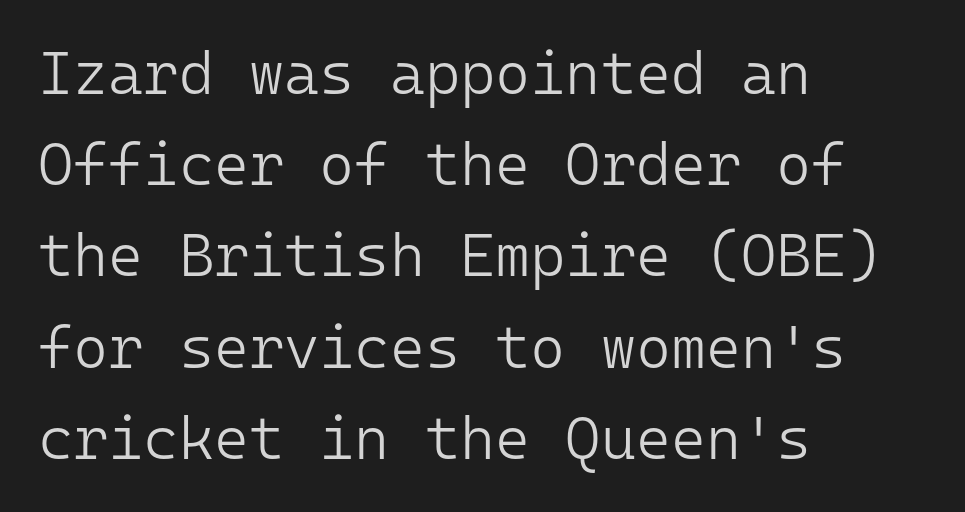
Q: Is the text bold? A: No.
Q: Is the text italic (slanted)? A: No, it is upright.
Q: Is the typeface a serif or a sans-serif typeface? A: Sans-serif.
Q: Is the text underlined? A: No.
Q: How is the paragraph aligned? A: Left-aligned.
Q: Is the spacing between letters normal or unusually wide? A: Normal.
Q: Is the spacing between lines tight, normal or loose? A: Normal.
Q: Width (condensed, normal, or wide)? A: Normal.
Q: Stroke contrast? A: Low.
Q: x-height? A: Medium.
Q: Monospaced? A: Yes.
